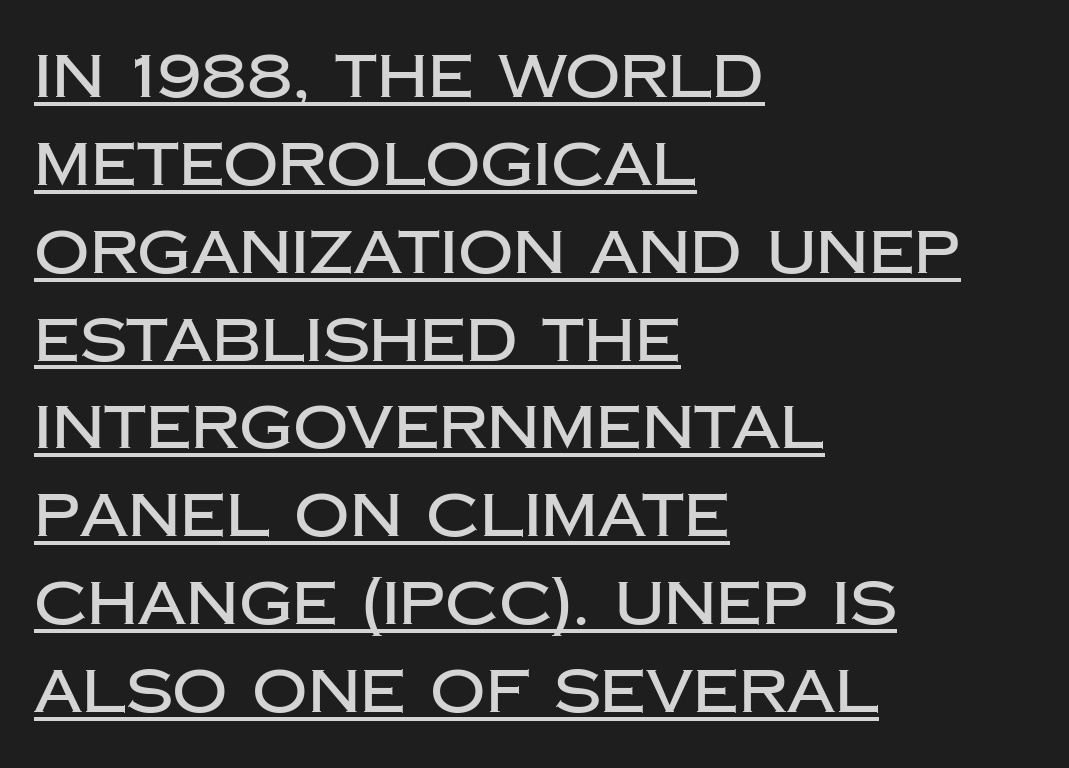
Q: Is the text italic (slanted)? A: No, it is upright.
Q: Is the typeface a serif or a sans-serif typeface? A: Sans-serif.
Q: Is the text underlined? A: Yes.
Q: How is the paragraph aligned? A: Left-aligned.
Q: Is the spacing between letters normal or unusually wide? A: Normal.
Q: Is the spacing between lines tight, normal or loose? A: Normal.
Q: Width (condensed, normal, or wide)? A: Normal.
Q: Stroke contrast? A: Low.
Q: x-height? A: Large.
Q: Monospaced? A: No.
